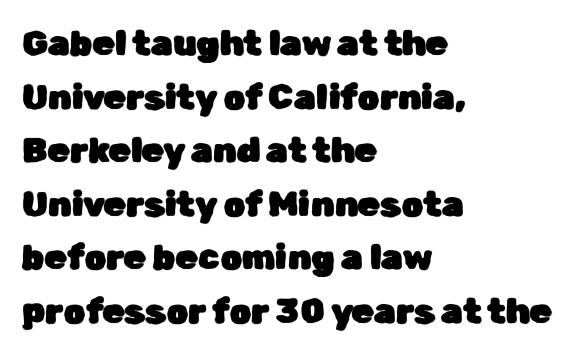
Q: Is the text italic (slanted)? A: No, it is upright.
Q: Is the typeface a serif or a sans-serif typeface? A: Sans-serif.
Q: Is the text underlined? A: No.
Q: How is the paragraph aligned? A: Left-aligned.
Q: Is the spacing between letters normal or unusually wide? A: Normal.
Q: Is the spacing between lines tight, normal or loose? A: Normal.
Q: Width (condensed, normal, or wide)? A: Normal.
Q: Stroke contrast? A: Low.
Q: x-height? A: Medium.
Q: Monospaced? A: No.
